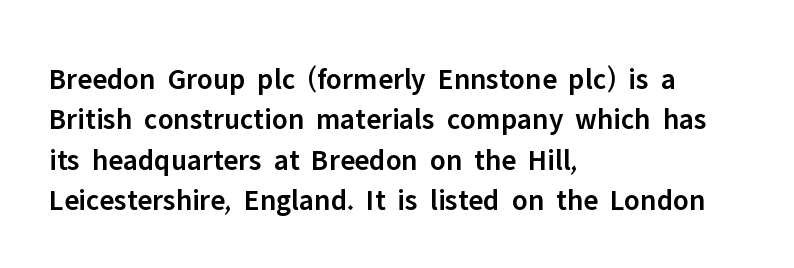
Q: Is the text bold? A: Semi-bold.
Q: Is the text italic (slanted)? A: No, it is upright.
Q: Is the typeface a serif or a sans-serif typeface? A: Sans-serif.
Q: Is the text underlined? A: No.
Q: How is the paragraph aligned? A: Left-aligned.
Q: Is the spacing between letters normal or unusually wide? A: Normal.
Q: Is the spacing between lines tight, normal or loose? A: Normal.
Q: Width (condensed, normal, or wide)? A: Normal.
Q: Stroke contrast? A: Low.
Q: x-height? A: Medium.
Q: Monospaced? A: No.
